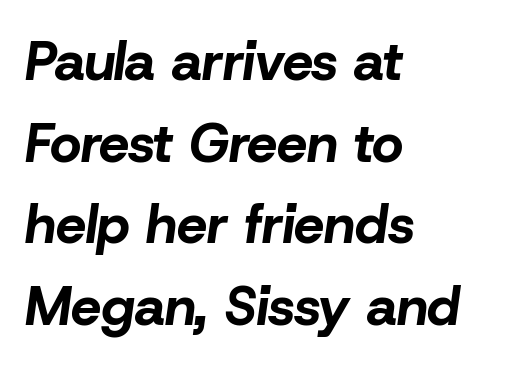
{"italic": "yes", "lean": "right", "slant_degrees": 8, "bold": "yes", "weight": "bold", "width": "normal", "stroke_contrast": "low", "x_height": "medium", "monospaced": "no", "underline": "no", "align": "left", "line_spacing": "normal", "line_spacing_ratio": 1.51, "letter_spacing": "normal", "letter_spacing_em": 0.0, "glyph_px": 54}
